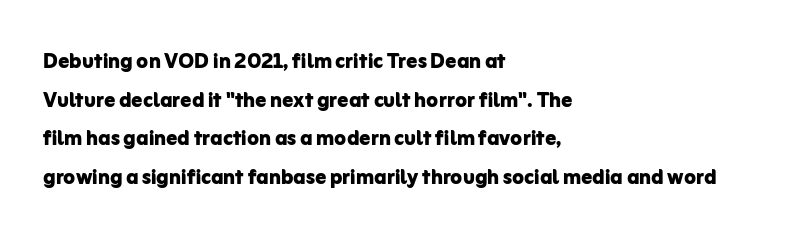
Q: Is the text bold? A: Yes.
Q: Is the text italic (slanted)? A: No, it is upright.
Q: Is the text underlined? A: No.
Q: How is the paragraph aligned? A: Left-aligned.
Q: Is the spacing between letters normal or unusually wide? A: Normal.
Q: Is the spacing between lines tight, normal or loose? A: Normal.
